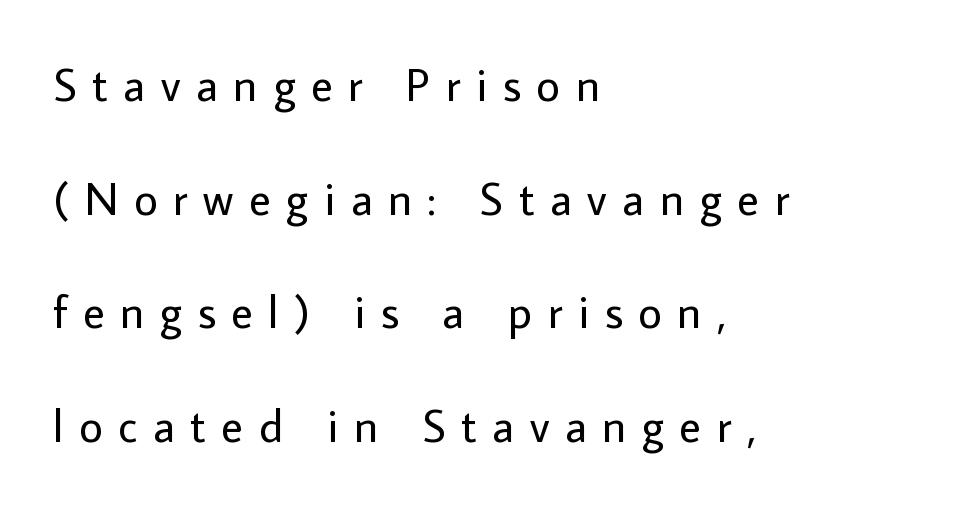
It's the straight-up-and-down kind of type. The letters advance in unequal steps, a hallmark of proportional type. Each letter's strokes conclude bluntly, with no projecting serifs. If you drew a ruler down the left edge, every line would touch it. Whoever set this chose breathing room over compactness in the vertical rhythm.
